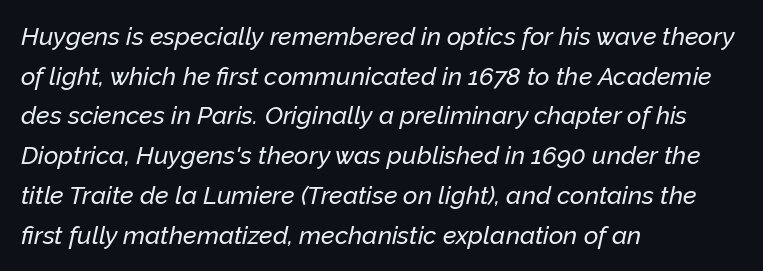
{"italic": "yes", "lean": "right", "slant_degrees": 12, "underline": "no", "align": "left", "line_spacing": "normal", "line_spacing_ratio": 1.59, "letter_spacing": "normal", "letter_spacing_em": 0.0, "glyph_px": 25}
